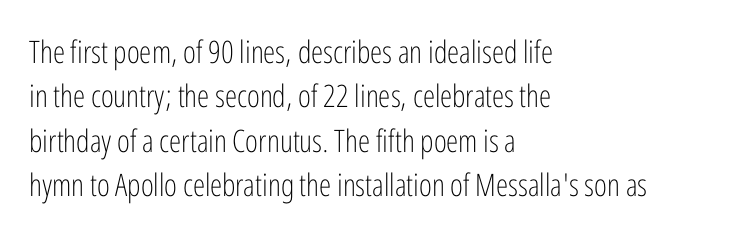
{"serif": "no", "italic": "no", "bold": "no", "weight": "light", "width": "condensed", "stroke_contrast": "low", "x_height": "medium", "monospaced": "no", "underline": "no", "align": "left", "line_spacing": "normal", "line_spacing_ratio": 1.43, "letter_spacing": "normal", "letter_spacing_em": 0.0, "glyph_px": 31}
